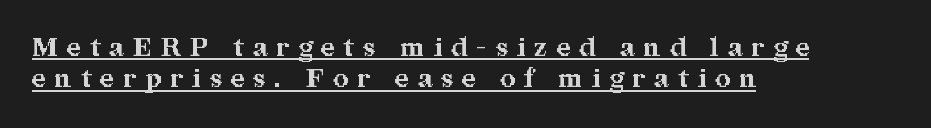
Q: Is the text bold? A: Yes.
Q: Is the text italic (slanted)? A: No, it is upright.
Q: Is the text underlined? A: Yes.
Q: How is the paragraph aligned? A: Left-aligned.
Q: Is the spacing between letters normal or unusually wide? A: Unusually wide.
